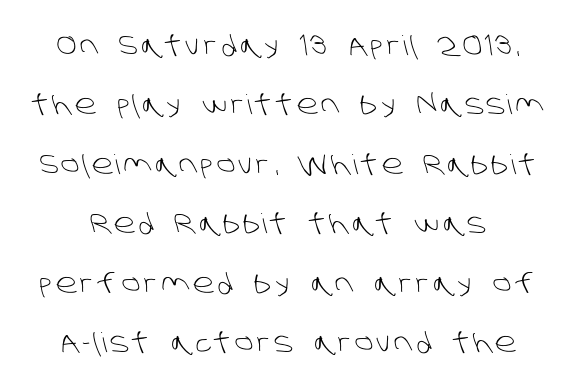
The image shows 27 px text type; set loose line spacing (2.2x), not underlined.
